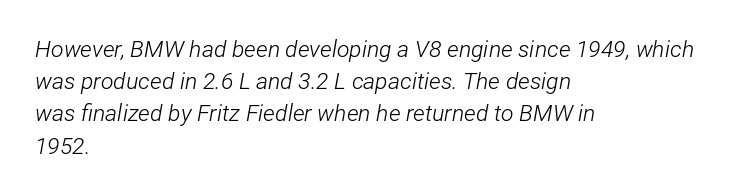
Q: Is the text bold? A: No.
Q: Is the text italic (slanted)? A: Yes, it leans right by about 12 degrees.
Q: Is the text underlined? A: No.
Q: How is the paragraph aligned? A: Left-aligned.
Q: Is the spacing between letters normal or unusually wide? A: Normal.
Q: Is the spacing between lines tight, normal or loose? A: Normal.
